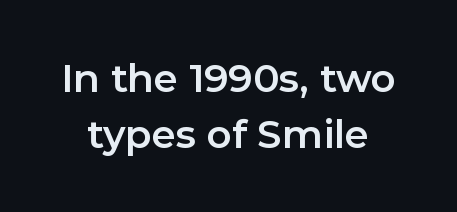
Q: Is the text italic (slanted)? A: No, it is upright.
Q: Is the typeface a serif or a sans-serif typeface? A: Sans-serif.
Q: Is the text underlined? A: No.
Q: Is the spacing between letters normal or unusually wide? A: Normal.
Q: Is the spacing between lines tight, normal or loose? A: Normal.
Q: Width (condensed, normal, or wide)? A: Normal.
Q: Stroke contrast? A: Low.
Q: x-height? A: Medium.
Q: Monospaced? A: No.
